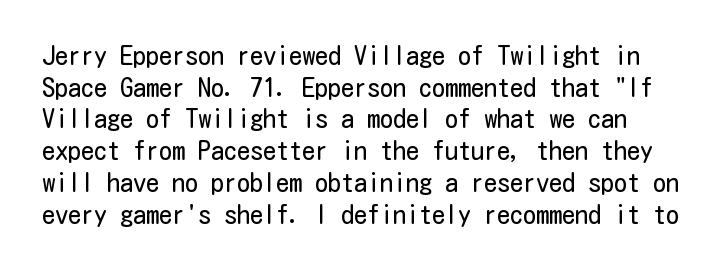
The image shows 26 px text type, upright; set line spacing 1.22x, normal letter spacing, not underlined.
